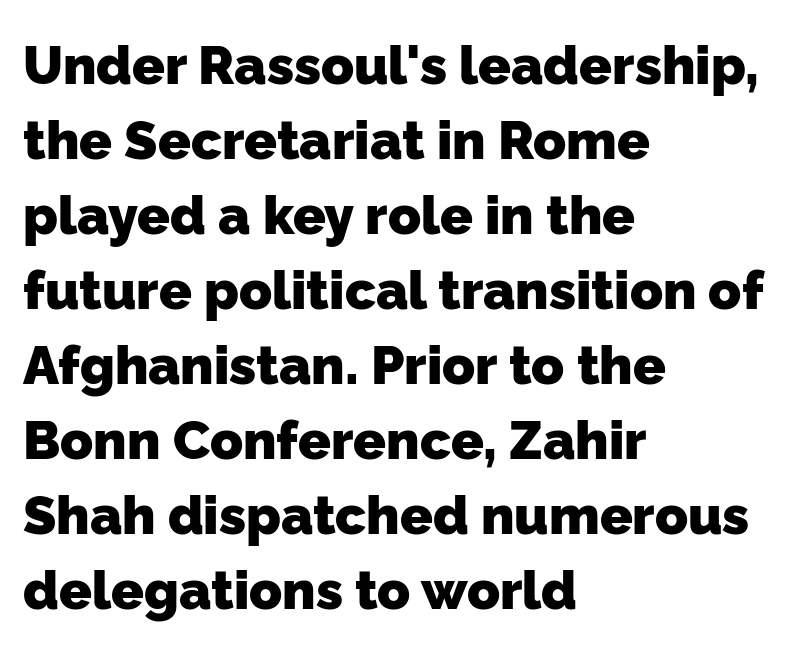
The image shows 54 px heavy sans-serif type; set left-aligned, normal line spacing (1.39x), normal letter spacing, not underlined; low stroke contrast and a medium x-height.
